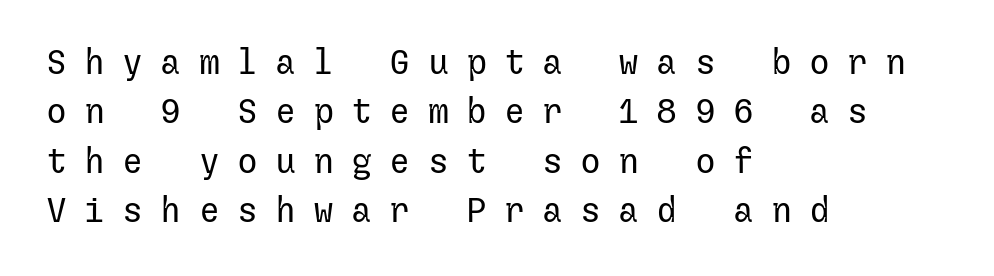
{"serif": "no", "italic": "no", "bold": "no", "weight": "regular", "width": "normal", "stroke_contrast": "low", "x_height": "medium", "underline": "no", "align": "left", "line_spacing": "normal", "line_spacing_ratio": 1.41, "letter_spacing": "wide", "letter_spacing_em": 0.49, "glyph_px": 35}
